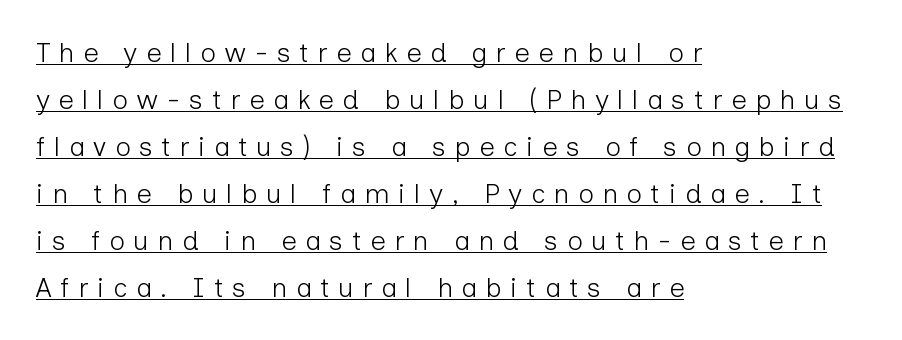
Q: Is the text bold? A: No.
Q: Is the text italic (slanted)? A: No, it is upright.
Q: Is the text underlined? A: Yes.
Q: How is the paragraph aligned? A: Left-aligned.
Q: Is the spacing between letters normal or unusually wide? A: Unusually wide.
